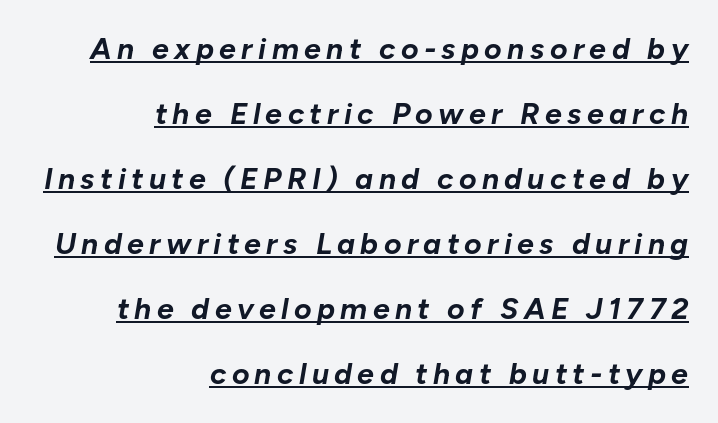
Q: Is the text bold? A: Yes.
Q: Is the text italic (slanted)? A: Yes, it leans right by about 10 degrees.
Q: Is the text underlined? A: Yes.
Q: How is the paragraph aligned? A: Right-aligned.
Q: Is the spacing between lines tight, normal or loose? A: Loose.
Q: Width (condensed, normal, or wide)? A: Normal.
Q: Stroke contrast? A: Low.
Q: x-height? A: Medium.
Q: Monospaced? A: No.
